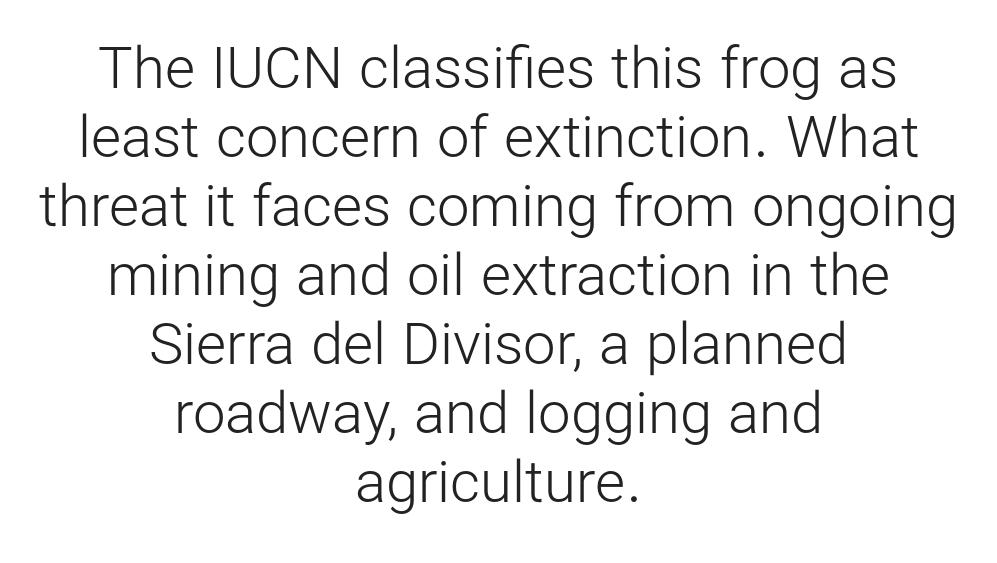
The image shows 58 px light sans-serif type, upright; set centered, line spacing 1.19x, normal letter spacing, not underlined; low stroke contrast and a medium x-height.
